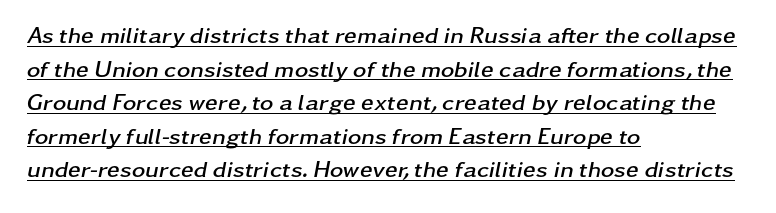
Q: Is the text bold? A: Yes.
Q: Is the text italic (slanted)? A: Yes, it leans right by about 11 degrees.
Q: Is the text underlined? A: Yes.
Q: How is the paragraph aligned? A: Left-aligned.
Q: Is the spacing between letters normal or unusually wide? A: Normal.
Q: Is the spacing between lines tight, normal or loose? A: Normal.
